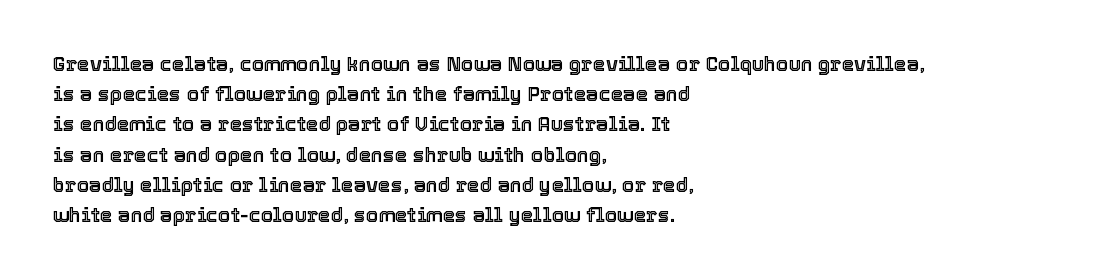
{"italic": "no", "underline": "no", "align": "left", "line_spacing": "normal", "line_spacing_ratio": 1.51, "letter_spacing": "normal", "letter_spacing_em": 0.0, "glyph_px": 20}
